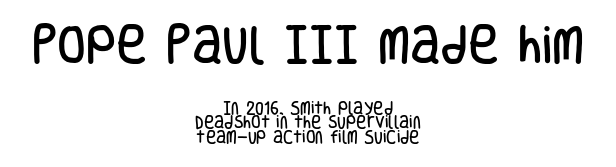
{"serif": "no", "italic": "no", "width": "condensed", "stroke_contrast": "low", "x_height": "large", "monospaced": "no", "underline": "no", "align": "center", "line_spacing": "tight", "line_spacing_ratio": 1.05, "letter_spacing": "normal", "letter_spacing_em": 0.0, "larger_block": "first", "size_ratio": 3.0, "glyph_px": 42}
